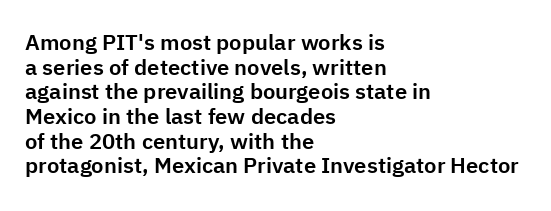
The image shows 22 px text type, upright; set left-aligned, tight line spacing (1.12x), normal letter spacing, not underlined.
